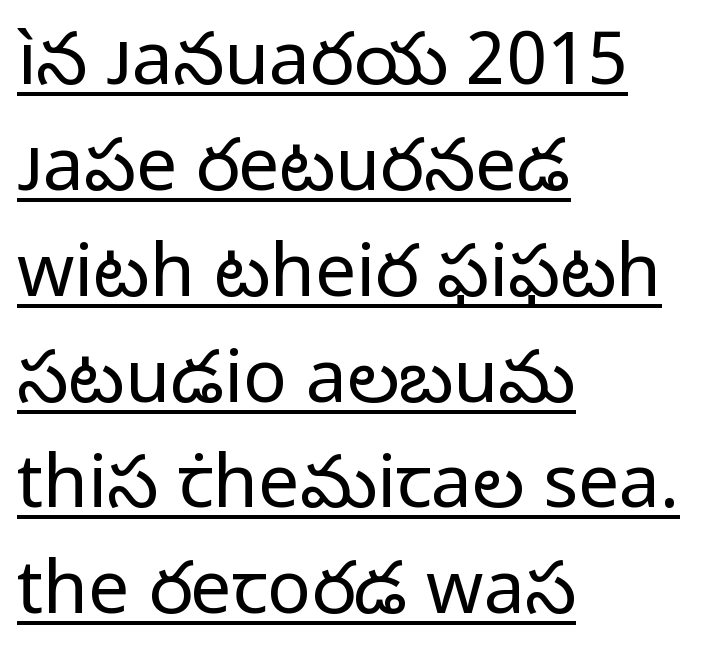
Q: Is the text bold? A: No.
Q: Is the text italic (slanted)? A: No, it is upright.
Q: Is the typeface a serif or a sans-serif typeface? A: Sans-serif.
Q: Is the text underlined? A: Yes.
Q: How is the paragraph aligned? A: Left-aligned.
Q: Is the spacing between letters normal or unusually wide? A: Normal.
Q: Is the spacing between lines tight, normal or loose? A: Normal.
Q: Width (condensed, normal, or wide)? A: Normal.
Q: Stroke contrast? A: Low.
Q: x-height? A: Medium.
Q: Monospaced? A: No.
